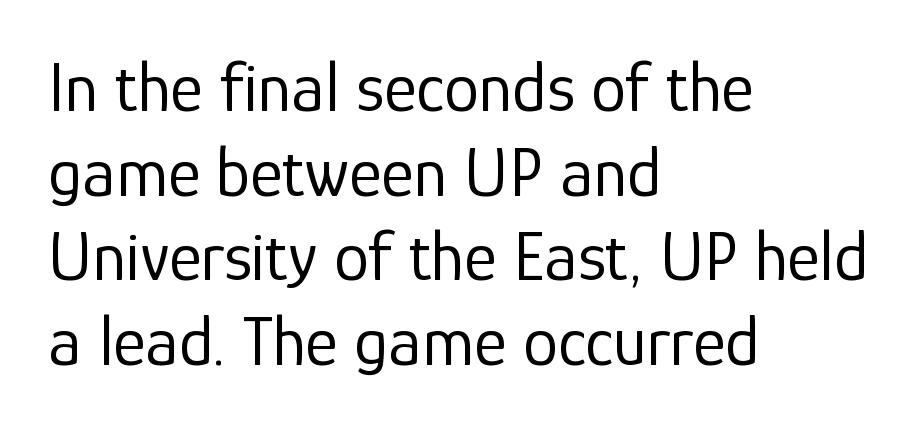
The font family rendered here belongs to the sans-serif group. The typography opts for an upright posture over an oblique one. Rule under the text: the space is simply empty. These glyphs show unthickened strokes, regular width or finer. These lines are rendered in a variable-pitch font.
